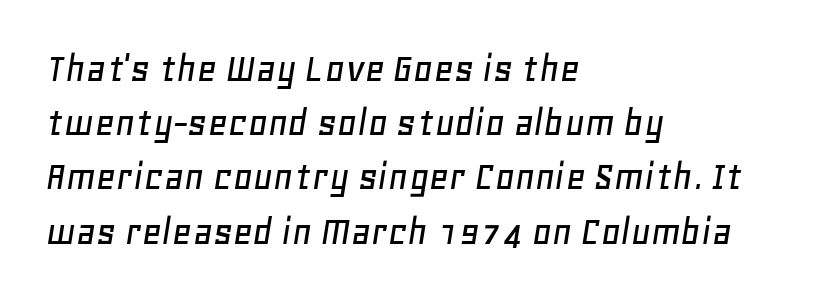
The image shows 43 px text type, italic (leaning right); set left-aligned, normal line spacing (1.26x), normal letter spacing, not underlined; low stroke contrast and a large x-height.
